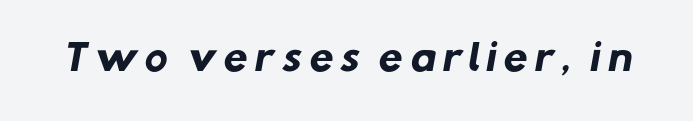
The image shows 35 px heavy sans-serif type; set not underlined; low stroke contrast and a medium x-height.
